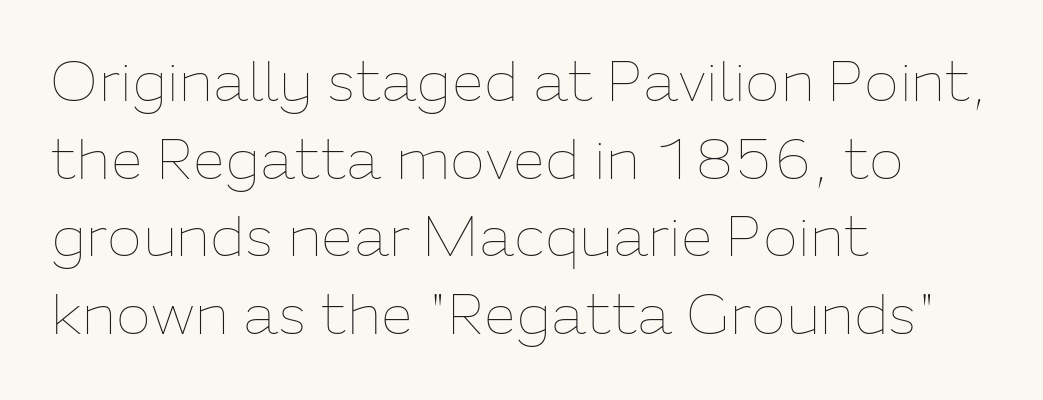
A roman cut, with each character standing at attention. Honestly, there is no underline to notice here at all. Is the type heavy? It reads as light-to-regular instead. What's the leading like? Ordinary, nothing unusual. Spacing verdict: proportional, widths tailored to each character. These lines keep a tight, regular rhythm from letter to letter.
